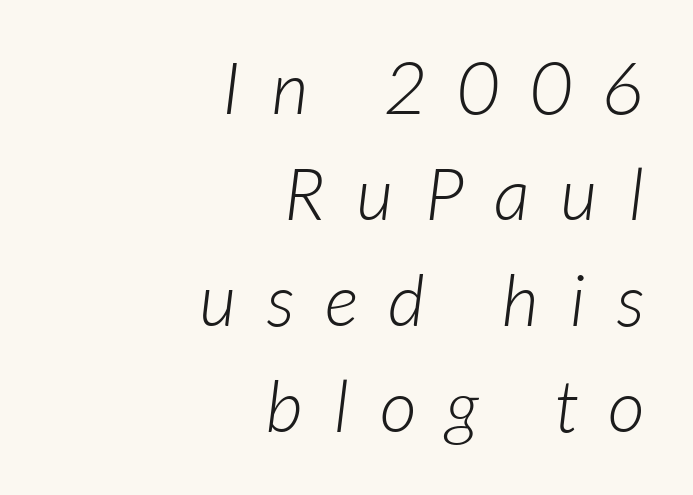
Q: Is the text bold? A: No.
Q: Is the typeface a serif or a sans-serif typeface? A: Sans-serif.
Q: Is the text underlined? A: No.
Q: How is the paragraph aligned? A: Right-aligned.
Q: Is the spacing between letters normal or unusually wide? A: Unusually wide.
Q: Is the spacing between lines tight, normal or loose? A: Normal.
Q: Width (condensed, normal, or wide)? A: Normal.
Q: Stroke contrast? A: Low.
Q: x-height? A: Medium.
Q: Monospaced? A: No.
